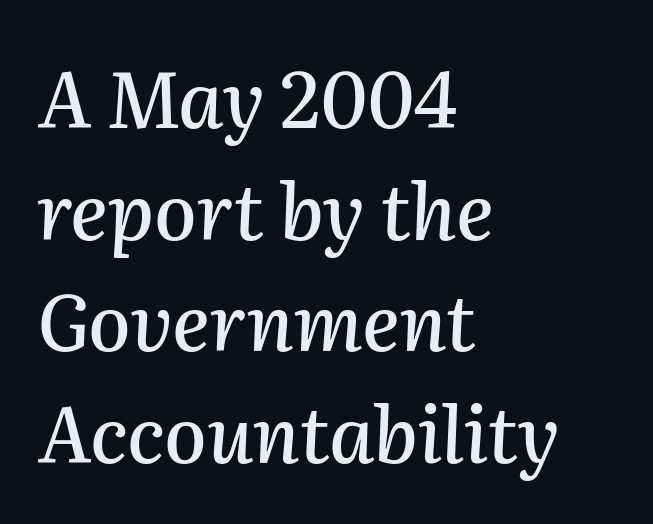
The image shows 77 px text type, italic (leaning right); set left-aligned, normal line spacing (1.45x), normal letter spacing, not underlined; medium stroke contrast and a medium x-height.
